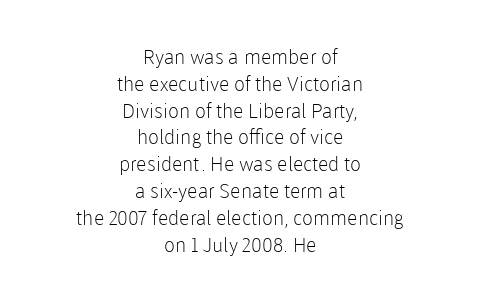
Q: Is the text bold? A: No.
Q: Is the text italic (slanted)? A: No, it is upright.
Q: Is the text underlined? A: No.
Q: How is the paragraph aligned? A: Centered.
Q: Is the spacing between letters normal or unusually wide? A: Normal.
Q: Is the spacing between lines tight, normal or loose? A: Normal.
